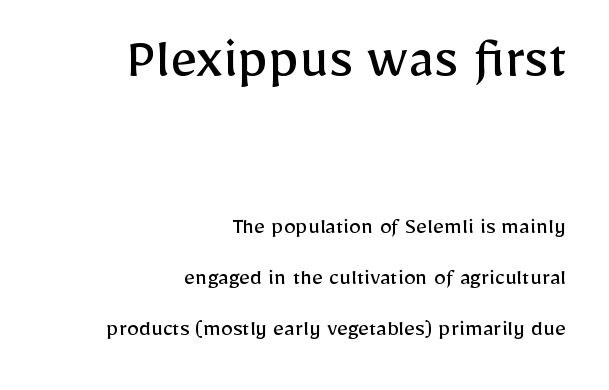
The image shows 60 px regular-weight sans-serif type, upright; set right-aligned, loose line spacing (2.13x), normal letter spacing, not underlined; the first (top) block is 2.5x larger; low stroke contrast and a medium x-height.
